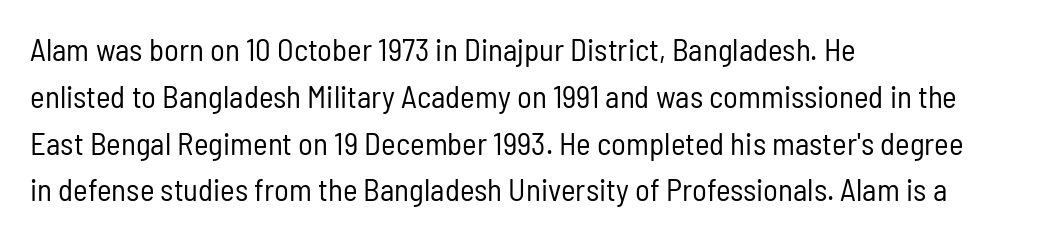
Q: Is the text bold? A: No.
Q: Is the text italic (slanted)? A: No, it is upright.
Q: Is the typeface a serif or a sans-serif typeface? A: Sans-serif.
Q: Is the text underlined? A: No.
Q: How is the paragraph aligned? A: Left-aligned.
Q: Is the spacing between letters normal or unusually wide? A: Normal.
Q: Is the spacing between lines tight, normal or loose? A: Normal.
Q: Width (condensed, normal, or wide)? A: Condensed.
Q: Stroke contrast? A: Low.
Q: x-height? A: Medium.
Q: Monospaced? A: No.
